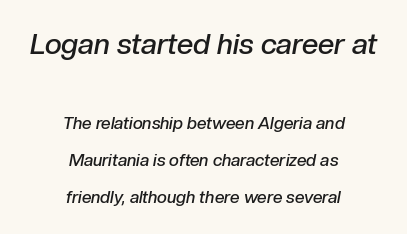
Q: Is the text bold? A: Semi-bold.
Q: Is the text italic (slanted)? A: Yes, it leans right by about 10 degrees.
Q: Is the text underlined? A: No.
Q: How is the paragraph aligned? A: Centered.
Q: Is the spacing between letters normal or unusually wide? A: Normal.
Q: Is the spacing between lines tight, normal or loose? A: Loose.
Q: Which block of text is set in a larger size, the first (top) or the second (bottom)? A: The first (top) one.
Q: Width (condensed, normal, or wide)? A: Normal.
Q: Stroke contrast? A: Low.
Q: x-height? A: Medium.
Q: Monospaced? A: No.
